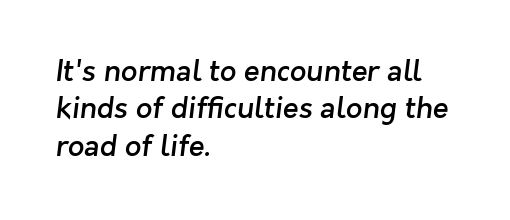
Q: Is the text bold? A: Semi-bold.
Q: Is the typeface a serif or a sans-serif typeface? A: Sans-serif.
Q: Is the text underlined? A: No.
Q: How is the paragraph aligned? A: Left-aligned.
Q: Is the spacing between letters normal or unusually wide? A: Normal.
Q: Is the spacing between lines tight, normal or loose? A: Normal.
Q: Width (condensed, normal, or wide)? A: Normal.
Q: Stroke contrast? A: Low.
Q: x-height? A: Medium.
Q: Monospaced? A: No.
